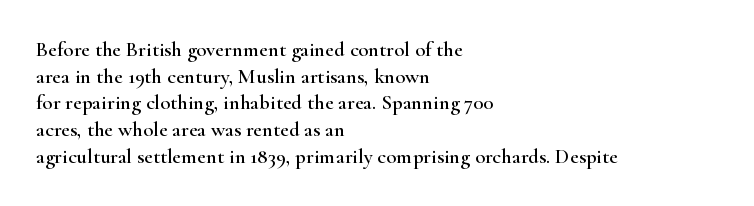
Successive baselines arrive at the customary interval. The space directly below the letters is spotless. The face used here is rendered with its standard letterfit. The rendering anchors every line to the left-hand side.
